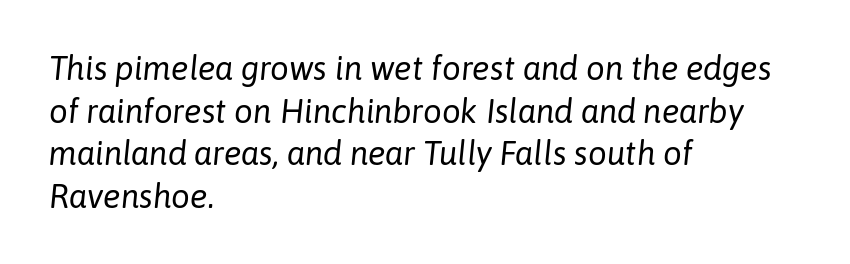
Q: Is the text bold? A: No.
Q: Is the text italic (slanted)? A: Yes, it leans right by about 6 degrees.
Q: Is the text underlined? A: No.
Q: How is the paragraph aligned? A: Left-aligned.
Q: Is the spacing between letters normal or unusually wide? A: Normal.
Q: Is the spacing between lines tight, normal or loose? A: Normal.
Q: Width (condensed, normal, or wide)? A: Normal.
Q: Stroke contrast? A: Low.
Q: x-height? A: Medium.
Q: Monospaced? A: No.
